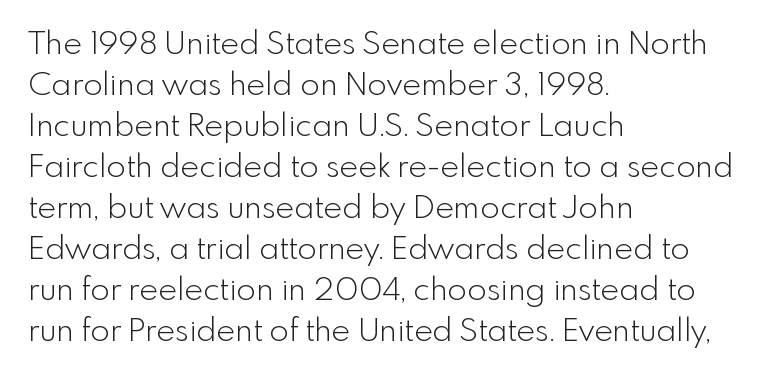
Is there any slant? The stems are plumb. Is the letter spacing exaggerated? No — it looks like the ordinary default. Is this a sans? Yes — the strokes have no serifs. Leftover space on each line is placed entirely after the last word. Is this a heavy cut? Hardly; it is regular or lighter.
